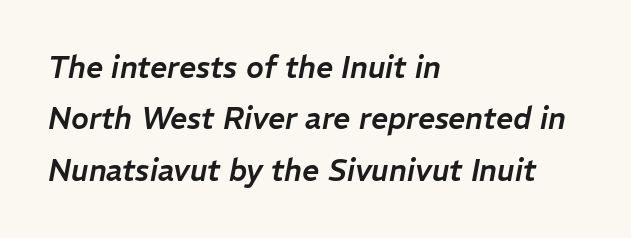
Is the block centered? No — it sits flush against the left margin. The zone under the glyphs is completely vacant. There's an unmistakable incline to the writing here. Look at the tracking — it's just the regular setting, nothing added. Each letter keeps its own natural width here, so spacing adapts to shape.
